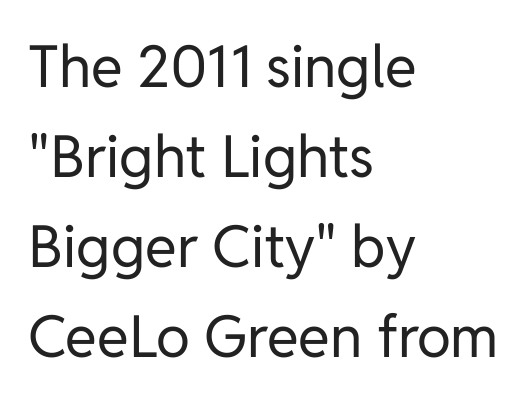
This sample uses a sans-serif face. Characters remain perfectly vertical along every line. Has an underline been added? It has not. Each stroke keeps to a modest, everyday thickness or less.
